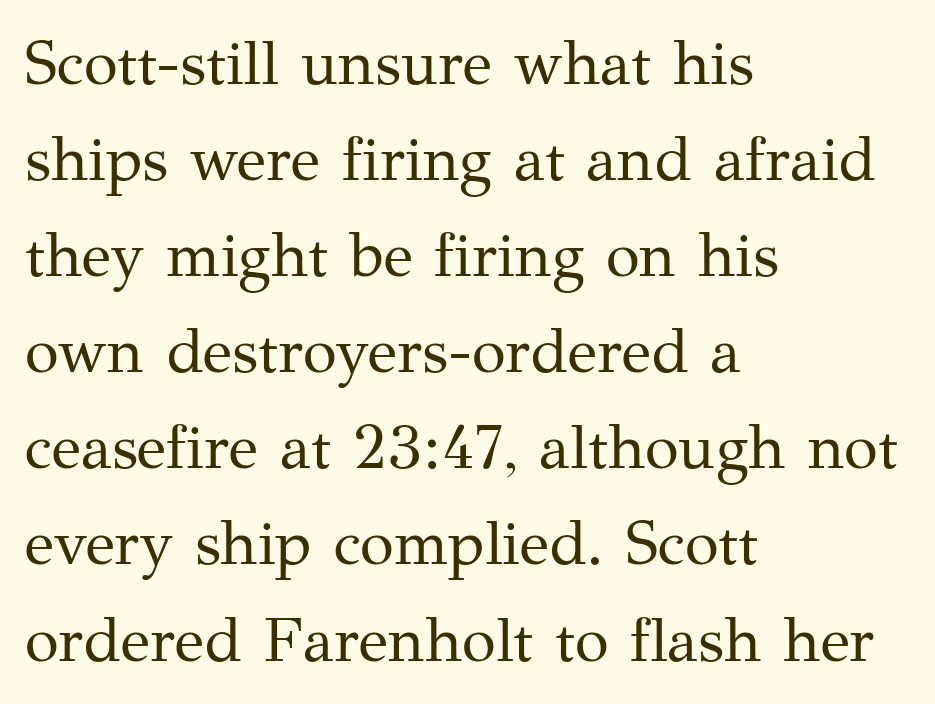
The image shows 62 px regular-weight serif type, upright; set left-aligned, normal line spacing (1.55x), normal letter spacing, not underlined; medium stroke contrast and a medium x-height.
